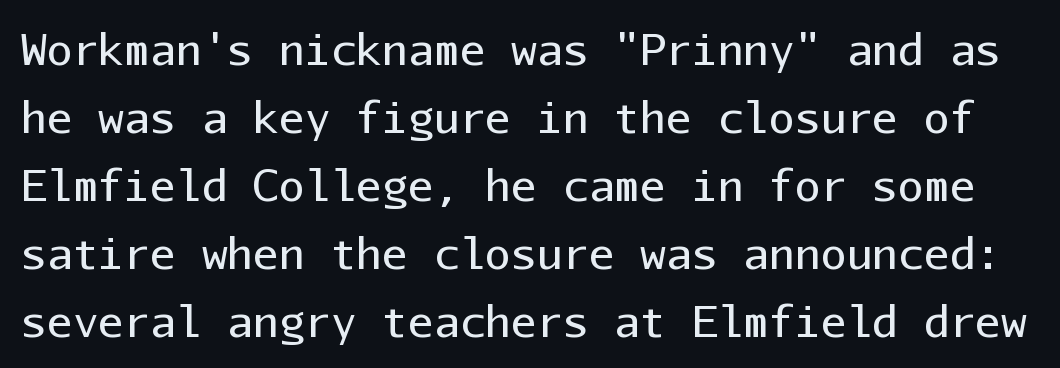
{"serif": "no", "italic": "no", "bold": "no", "weight": "regular", "width": "normal", "stroke_contrast": "low", "x_height": "medium", "monospaced": "yes", "underline": "no", "line_spacing": "normal", "line_spacing_ratio": 1.58, "letter_spacing": "normal", "letter_spacing_em": 0.0, "glyph_px": 43}
